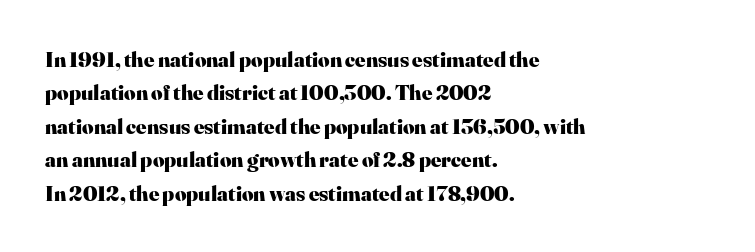
{"italic": "no", "bold": "yes", "underline": "no", "align": "left", "line_spacing": "normal", "line_spacing_ratio": 1.52, "letter_spacing": "normal", "letter_spacing_em": 0.0, "glyph_px": 22}
